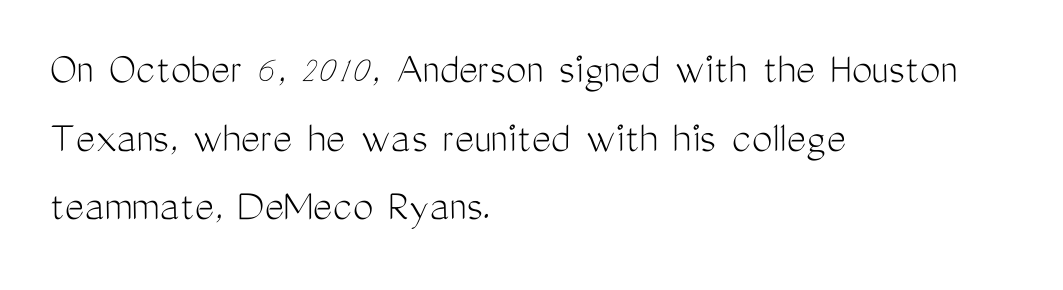
Ink coverage per letter is moderate at most. Horizontal alignment here is leftward, the default for most running prose. Beneath every word, the page is bare. Here the glyphs are tracked normally, forming tight word shapes.
